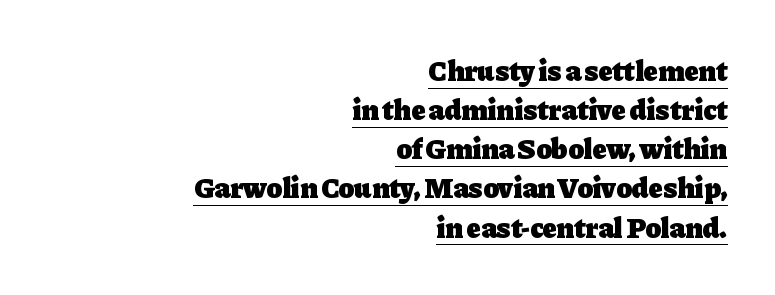
The image shows 29 px heavy serif type, upright; set right-aligned, normal line spacing (1.35x), normal letter spacing, underlined; low stroke contrast and a medium x-height.
